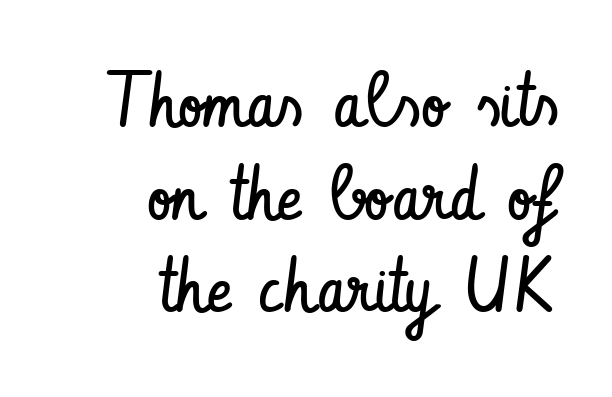
{"serif": "no", "italic": "no", "bold": "no", "weight": "regular", "width": "condensed", "stroke_contrast": "low", "x_height": "small", "monospaced": "no", "underline": "no", "align": "right", "line_spacing_ratio": 1.22, "letter_spacing": "normal", "letter_spacing_em": 0.0, "glyph_px": 76}
